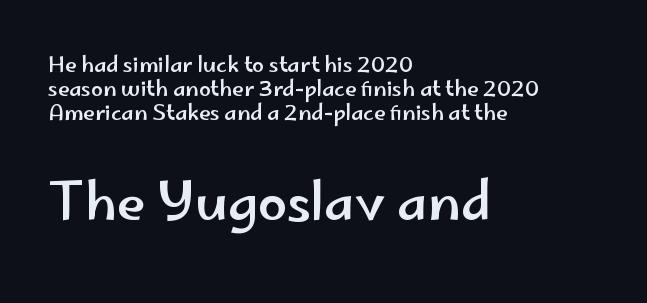
{"serif": "no", "italic": "no", "width": "wide", "stroke_contrast": "low", "x_height": "small", "monospaced": "no", "underline": "no", "align": "left", "line_spacing": "tight", "line_spacing_ratio": 1.15, "letter_spacing": "normal", "letter_spacing_em": 0.0, "larger_block": "second", "size_ratio": 2.48, "glyph_px": 52}
